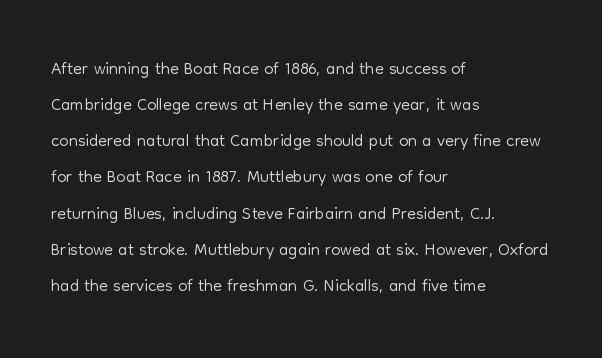
{"italic": "no", "bold": "no", "underline": "no", "align": "left", "line_spacing": "normal", "line_spacing_ratio": 1.39, "letter_spacing": "normal", "letter_spacing_em": 0.0, "glyph_px": 26}
